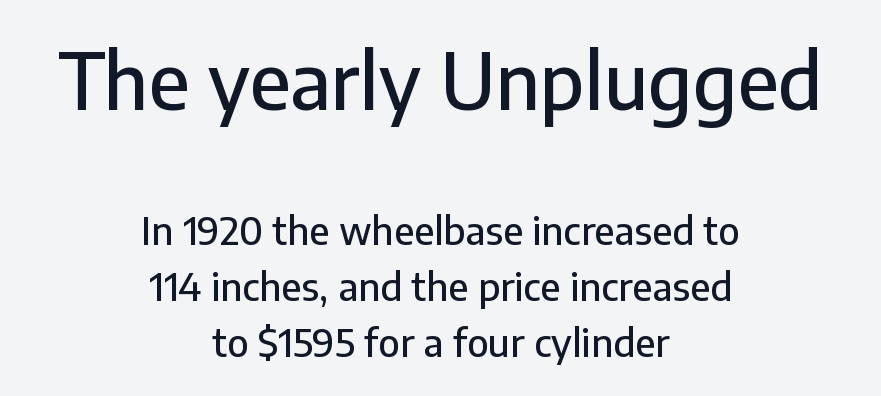
The image shows 77 px sans-serif type, upright; set centered, normal line spacing (1.47x), normal letter spacing, not underlined; the first (top) block is 2.03x larger; low stroke contrast and a medium x-height.
